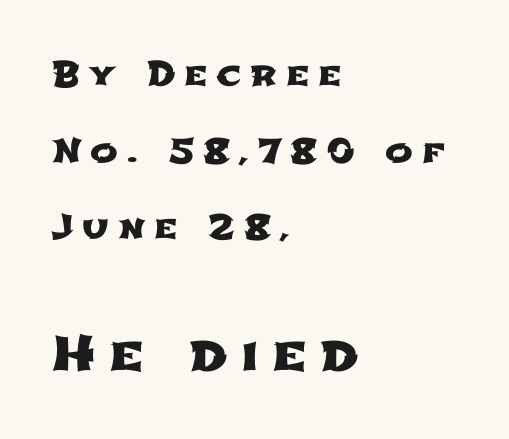
The image shows 49 px wide sans-serif type; set left-aligned, loose line spacing (2.32x), unusually wide letter spacing (+0.27 em), not underlined; the second (bottom) block is 1.48x larger; low stroke contrast and a medium x-height.
